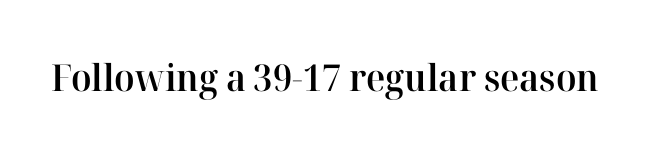
The image shows 37 px semibold serif type, upright; set normal letter spacing, not underlined; high stroke contrast and a medium x-height.
